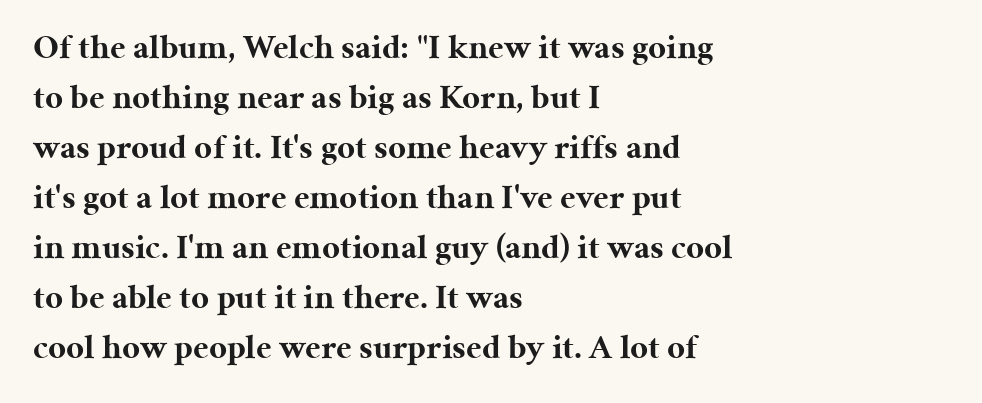
The image shows 35 px bold serif type, upright; set left-aligned, normal line spacing (1.43x), normal letter spacing, not underlined; medium stroke contrast and a medium x-height.
